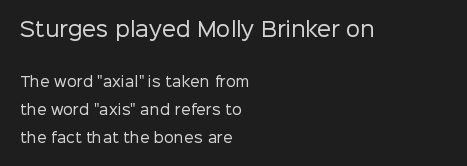
Q: Is the text bold? A: No.
Q: Is the text italic (slanted)? A: No, it is upright.
Q: Is the text underlined? A: No.
Q: How is the paragraph aligned? A: Left-aligned.
Q: Is the spacing between letters normal or unusually wide? A: Normal.
Q: Is the spacing between lines tight, normal or loose? A: Loose.
Q: Which block of text is set in a larger size, the first (top) or the second (bottom)? A: The first (top) one.
